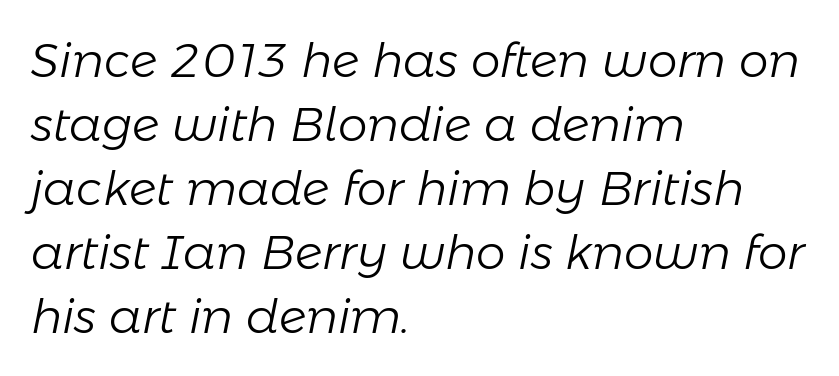
The font is comparable to plain body text, perhaps lighter. Bare-footed words on every line. How would I describe the line gaps? Plain and ordinary. Teacher's note: observe the even left margin — that is flush-left alignment. These lines are rendered in a variable-pitch font.
